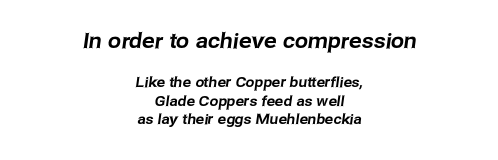
The lines sit at an ordinary, default distance from one another. Standard letterfit; no display-style spreading of the glyphs. Visually, the top section dominates because its glyphs are scaled up. The strip under each line holds only bare page.
